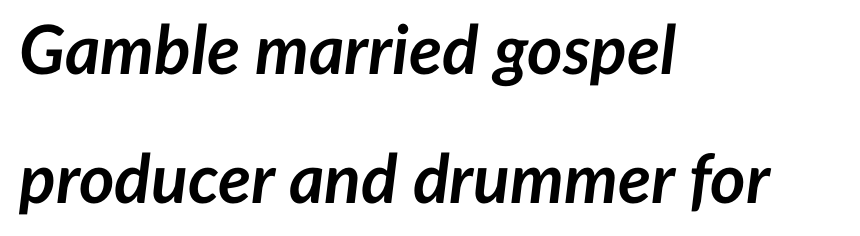
Tall strokes in this sample are angled rather than plumb. The words here are not underlined. Heavy-handed strokes throughout: this text is bold. Varying glyph widths throughout — classic text-font behaviour. Notice how the passage keeps a crisp vertical edge on the left only.
